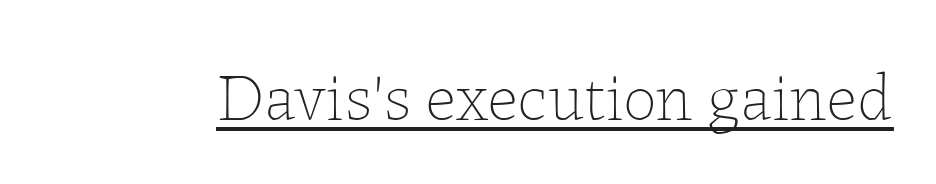
Q: Is the text bold? A: No.
Q: Is the text italic (slanted)? A: No, it is upright.
Q: Is the text underlined? A: Yes.
Q: Is the spacing between letters normal or unusually wide? A: Normal.
Q: Width (condensed, normal, or wide)? A: Normal.
Q: Stroke contrast? A: Low.
Q: x-height? A: Medium.
Q: Monospaced? A: No.
